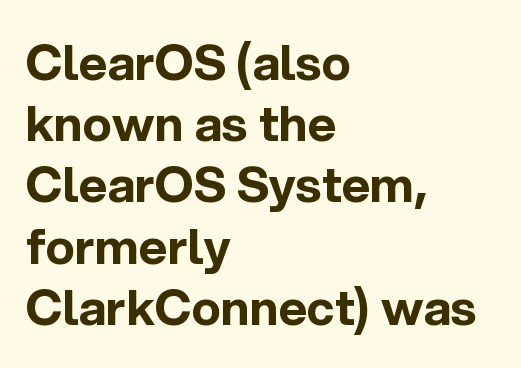
The image shows 49 px bold sans-serif type, upright; set left-aligned, normal line spacing (1.25x), normal letter spacing, not underlined; a medium x-height.
